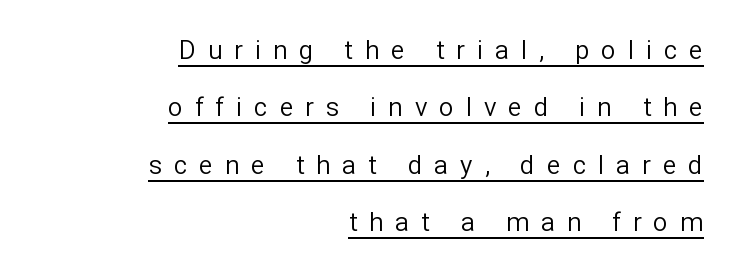
Q: Is the text bold? A: No.
Q: Is the text italic (slanted)? A: No, it is upright.
Q: Is the text underlined? A: Yes.
Q: How is the paragraph aligned? A: Right-aligned.
Q: Is the spacing between letters normal or unusually wide? A: Unusually wide.
Q: Is the spacing between lines tight, normal or loose? A: Loose.
